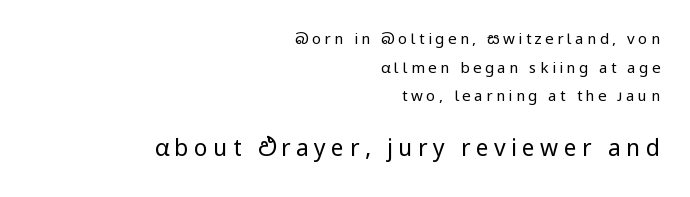
{"italic": "no", "bold": "no", "underline": "no", "align": "right", "line_spacing": "loose", "line_spacing_ratio": 1.91, "letter_spacing": "wide", "letter_spacing_em": 0.23, "larger_block": "second", "size_ratio": 1.53, "glyph_px": 23}
